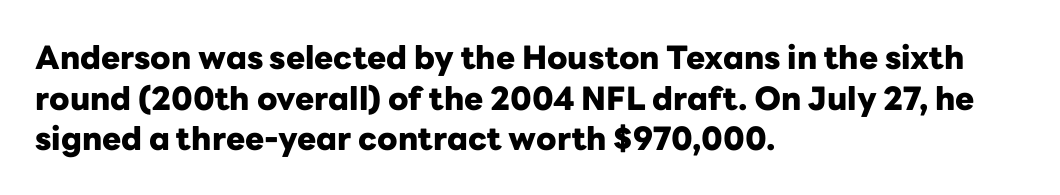
{"serif": "no", "italic": "no", "bold": "yes", "weight": "heavy", "width": "normal", "stroke_contrast": "low", "x_height": "medium", "monospaced": "no", "underline": "no", "align": "left", "line_spacing": "normal", "line_spacing_ratio": 1.27, "letter_spacing": "normal", "letter_spacing_em": 0.0, "glyph_px": 32}
